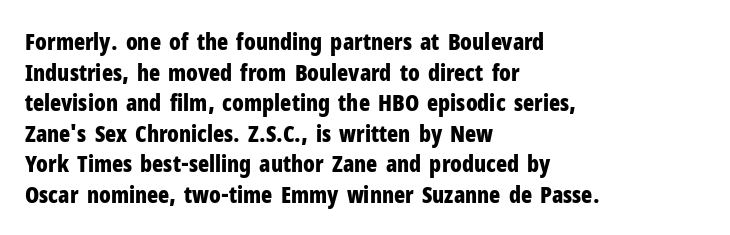
The image shows 23 px bold type, upright; set left-aligned, normal line spacing (1.33x), normal letter spacing, not underlined.
